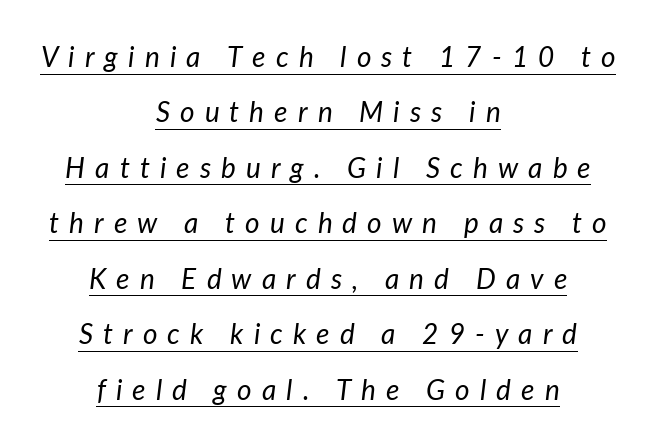
{"italic": "yes", "lean": "right", "slant_degrees": 7, "bold": "no", "weight": "regular", "width": "normal", "stroke_contrast": "low", "x_height": "medium", "monospaced": "no", "underline": "yes", "align": "center", "line_spacing": "loose", "line_spacing_ratio": 1.98, "letter_spacing": "wide", "letter_spacing_em": 0.36, "glyph_px": 28}
